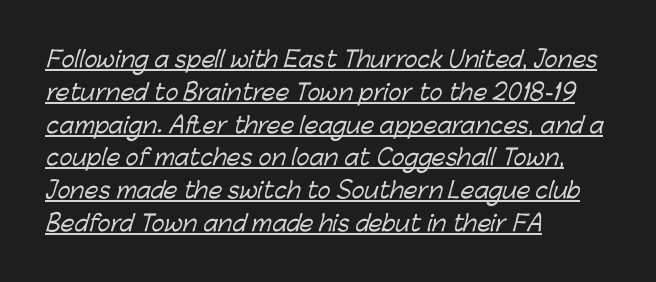
Q: Is the text underlined? A: Yes.
Q: How is the paragraph aligned? A: Left-aligned.
Q: Is the spacing between letters normal or unusually wide? A: Normal.
Q: Is the spacing between lines tight, normal or loose? A: Normal.
